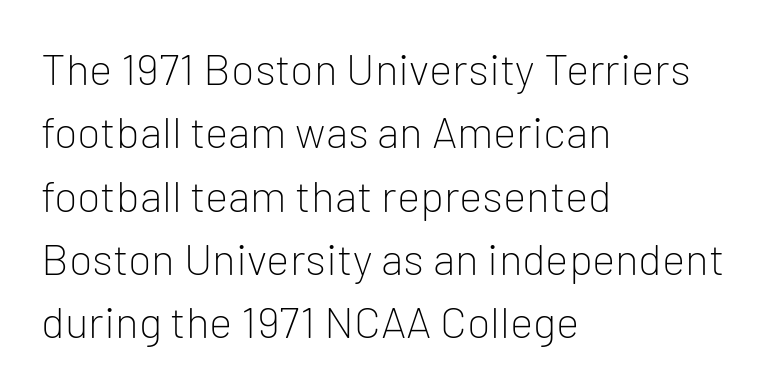
Q: Is the text bold? A: No.
Q: Is the text italic (slanted)? A: No, it is upright.
Q: Is the typeface a serif or a sans-serif typeface? A: Sans-serif.
Q: Is the text underlined? A: No.
Q: How is the paragraph aligned? A: Left-aligned.
Q: Is the spacing between letters normal or unusually wide? A: Normal.
Q: Is the spacing between lines tight, normal or loose? A: Normal.
Q: Width (condensed, normal, or wide)? A: Normal.
Q: Stroke contrast? A: Low.
Q: x-height? A: Medium.
Q: Monospaced? A: No.
